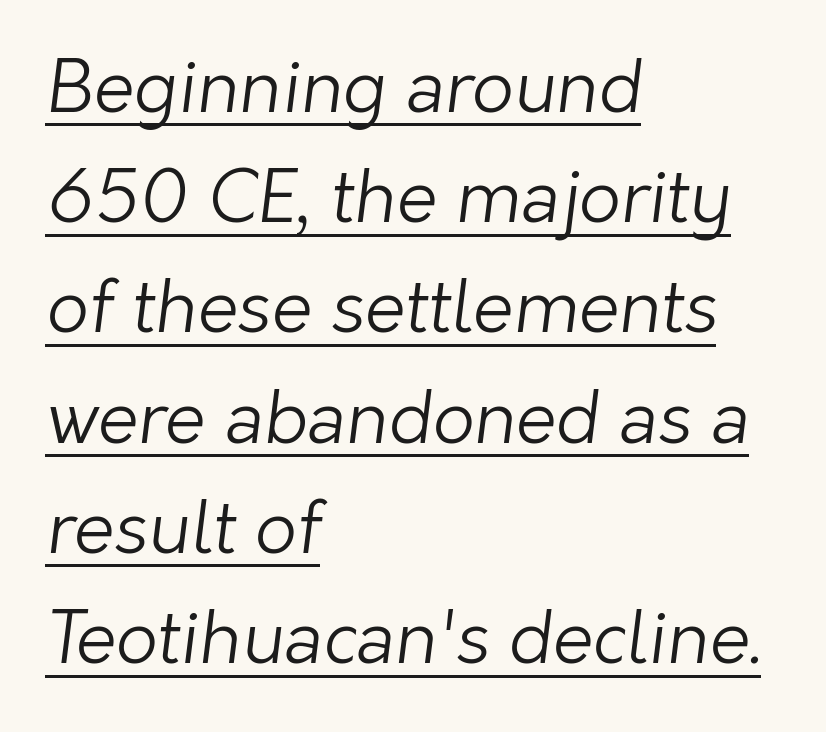
Q: Is the text bold? A: No.
Q: Is the typeface a serif or a sans-serif typeface? A: Sans-serif.
Q: Is the text underlined? A: Yes.
Q: How is the paragraph aligned? A: Left-aligned.
Q: Is the spacing between letters normal or unusually wide? A: Normal.
Q: Is the spacing between lines tight, normal or loose? A: Normal.
Q: Width (condensed, normal, or wide)? A: Normal.
Q: Stroke contrast? A: Low.
Q: x-height? A: Medium.
Q: Monospaced? A: No.
